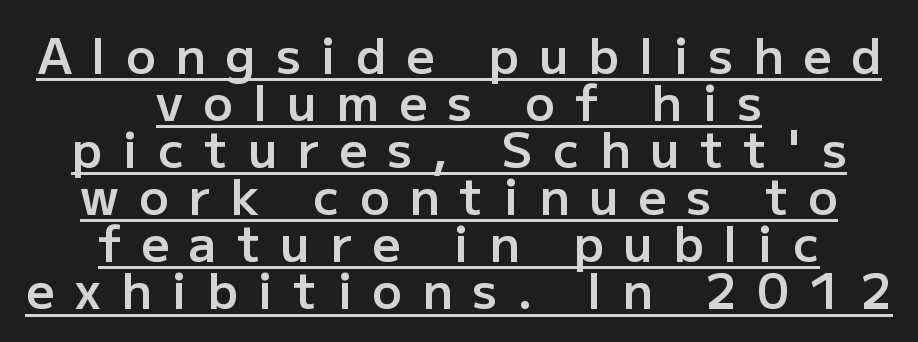
The image shows 49 px semibold sans-serif type, upright; set centered, tight line spacing (0.96x), unusually wide letter spacing (+0.41 em), underlined; low stroke contrast and a medium x-height.
